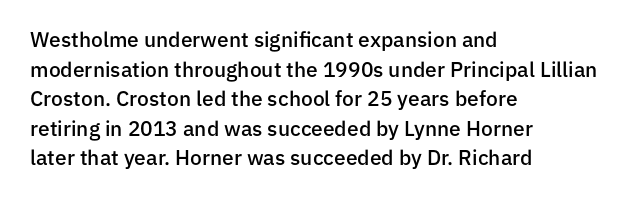
Q: Is the text bold? A: Semi-bold.
Q: Is the text italic (slanted)? A: No, it is upright.
Q: Is the text underlined? A: No.
Q: How is the paragraph aligned? A: Left-aligned.
Q: Is the spacing between letters normal or unusually wide? A: Normal.
Q: Is the spacing between lines tight, normal or loose? A: Normal.
